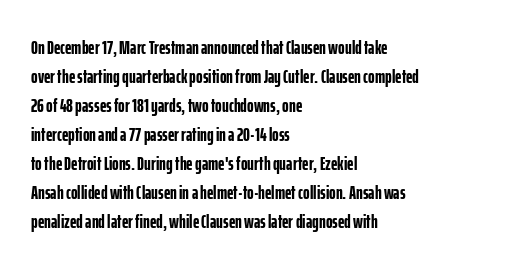
Q: Is the text bold? A: Yes.
Q: Is the text italic (slanted)? A: No, it is upright.
Q: Is the text underlined? A: No.
Q: How is the paragraph aligned? A: Left-aligned.
Q: Is the spacing between letters normal or unusually wide? A: Normal.
Q: Is the spacing between lines tight, normal or loose? A: Normal.
